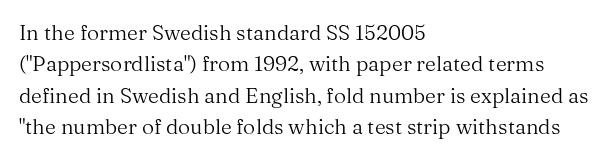
Each row of text sits above clean, open space. Italic? Not at all — the glyphs are vertical. Typeset ragged right — the left edge is the straight one. Each word holds together tightly as a unit, with standard inter-letter gaps. Interline gaps are of average width in this sample.
